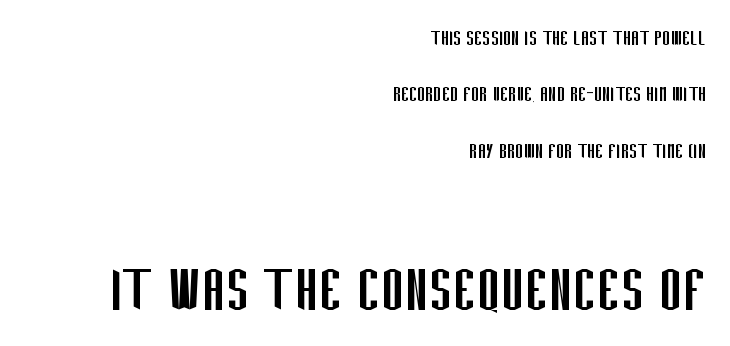
The image shows 71 px regular-weight, condensed sans-serif type, upright; set right-aligned, loose line spacing (2.35x), normal letter spacing, not underlined; the second (bottom) block is 2.96x larger; low stroke contrast and a large x-height.
